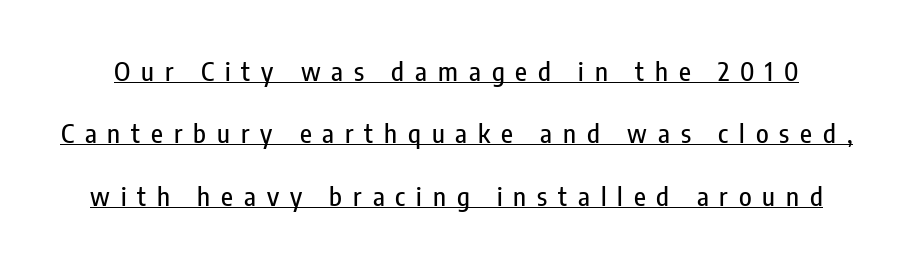
The image shows 26 px text type, upright; set loose line spacing (2.4x), unusually wide letter spacing (+0.42 em), underlined.
